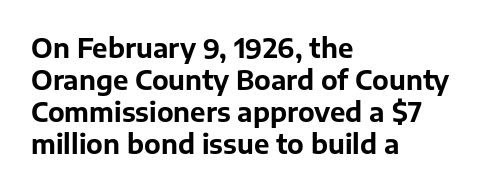
Q: Is the text bold? A: Yes.
Q: Is the text italic (slanted)? A: No, it is upright.
Q: Is the text underlined? A: No.
Q: How is the paragraph aligned? A: Left-aligned.
Q: Is the spacing between letters normal or unusually wide? A: Normal.
